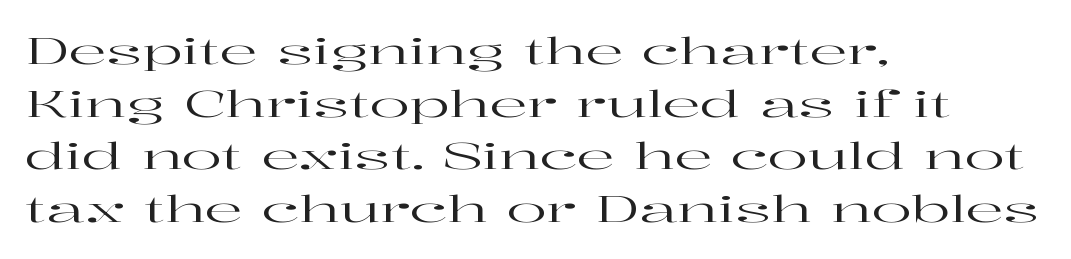
Q: Is the text italic (slanted)? A: No, it is upright.
Q: Is the typeface a serif or a sans-serif typeface? A: Serif.
Q: Is the text underlined? A: No.
Q: How is the paragraph aligned? A: Left-aligned.
Q: Is the spacing between letters normal or unusually wide? A: Normal.
Q: Is the spacing between lines tight, normal or loose? A: Normal.
Q: Width (condensed, normal, or wide)? A: Wide.
Q: Stroke contrast? A: High.
Q: x-height? A: Medium.
Q: Monospaced? A: No.
